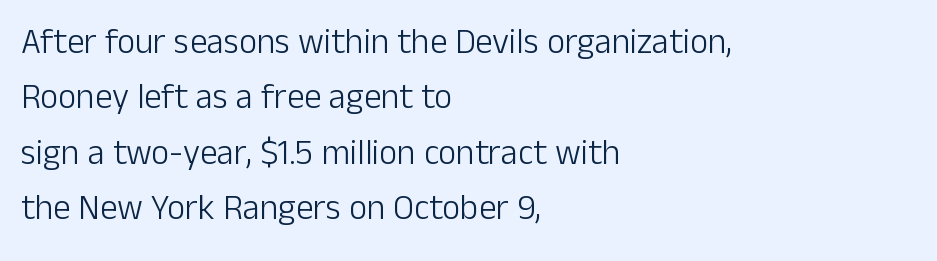
{"serif": "no", "italic": "no", "bold": "no", "weight": "light", "width": "normal", "stroke_contrast": "low", "x_height": "medium", "monospaced": "no", "underline": "no", "align": "left", "line_spacing": "normal", "line_spacing_ratio": 1.58, "letter_spacing": "normal", "letter_spacing_em": 0.0, "glyph_px": 35}
